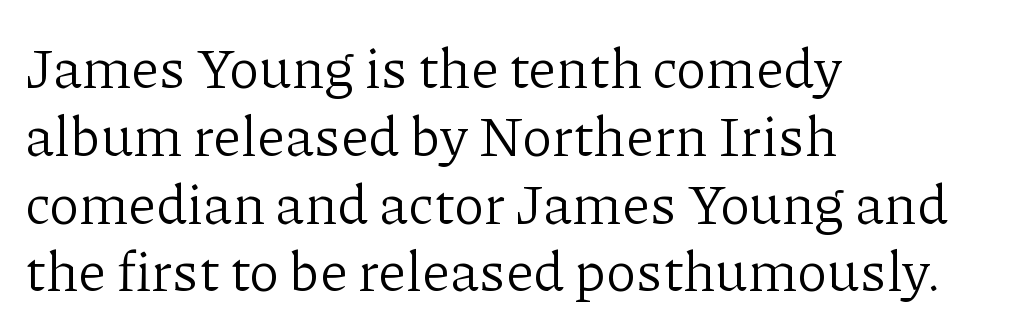
The image shows 56 px light serif type, upright; set left-aligned, line spacing 1.21x, normal letter spacing, not underlined; low stroke contrast and a medium x-height.
